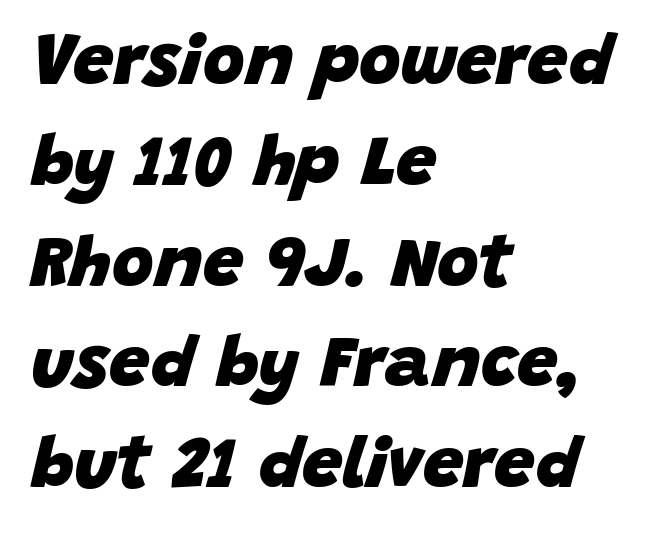
Glance below the letters and you will spot only blank space. This sample is left-justified, so line endings fall wherever the words run out. Successive baselines arrive at the customary interval. Heavy, bold letterforms. When letters slant like this, we call the style italic. You could not count columns in this text — the font is proportionally spaced.
